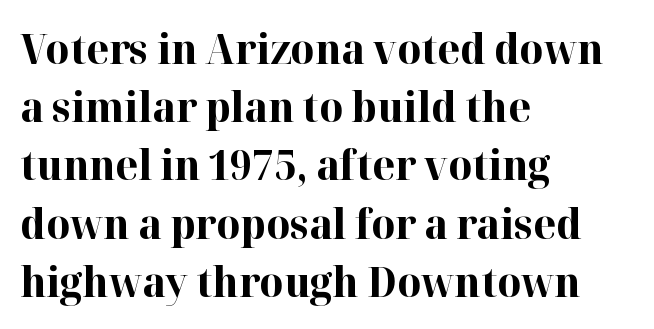
Q: Is the text bold? A: Yes.
Q: Is the text italic (slanted)? A: No, it is upright.
Q: Is the typeface a serif or a sans-serif typeface? A: Serif.
Q: Is the text underlined? A: No.
Q: How is the paragraph aligned? A: Left-aligned.
Q: Is the spacing between letters normal or unusually wide? A: Normal.
Q: Is the spacing between lines tight, normal or loose? A: Normal.
Q: Width (condensed, normal, or wide)? A: Normal.
Q: Stroke contrast? A: High.
Q: x-height? A: Medium.
Q: Monospaced? A: No.
